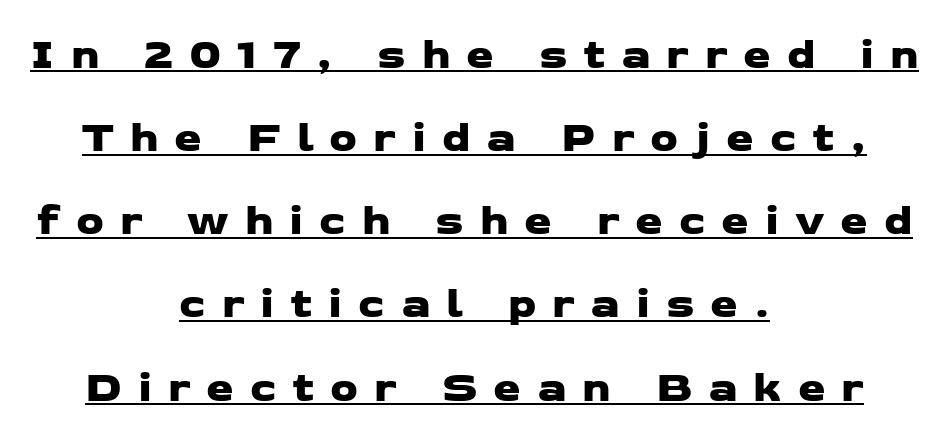
{"serif": "no", "width": "wide", "stroke_contrast": "low", "x_height": "medium", "monospaced": "no", "underline": "yes", "align": "center", "line_spacing_ratio": 1.89, "letter_spacing": "wide", "letter_spacing_em": 0.36, "glyph_px": 44}
